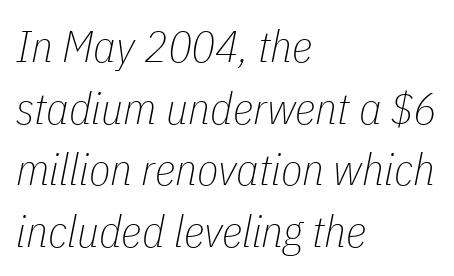
Q: Is the text bold? A: No.
Q: Is the text italic (slanted)? A: Yes, it leans right by about 11 degrees.
Q: Is the text underlined? A: No.
Q: How is the paragraph aligned? A: Left-aligned.
Q: Is the spacing between letters normal or unusually wide? A: Normal.
Q: Is the spacing between lines tight, normal or loose? A: Normal.
Q: Width (condensed, normal, or wide)? A: Condensed.
Q: Stroke contrast? A: Low.
Q: x-height? A: Medium.
Q: Monospaced? A: No.
